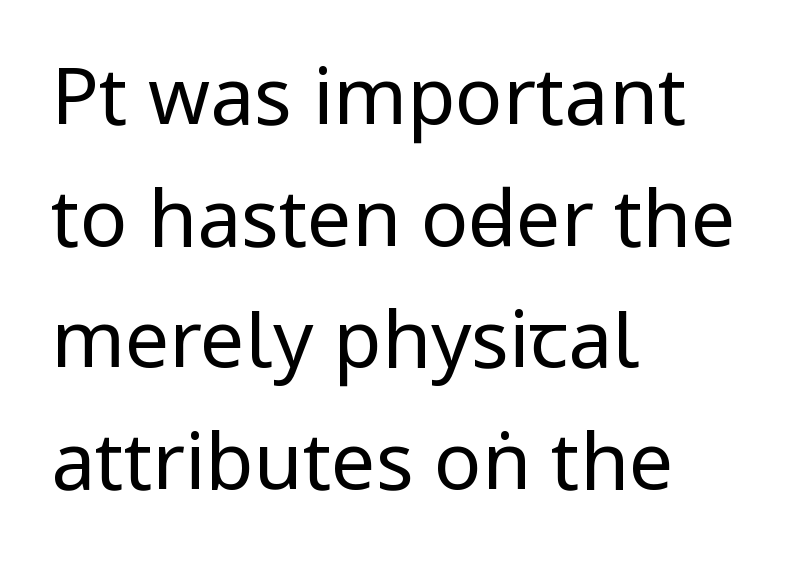
The image shows 79 px regular-weight, condensed sans-serif type, upright; set left-aligned, normal line spacing (1.54x), normal letter spacing, not underlined; low stroke contrast and a large x-height.
